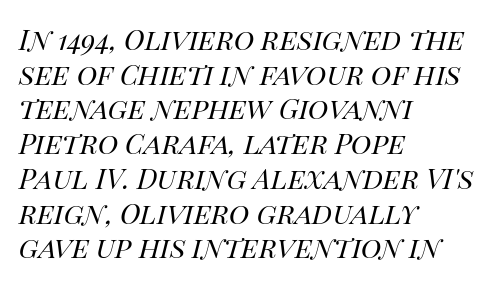
{"italic": "yes", "lean": "right", "slant_degrees": 14, "bold": "no", "weight": "regular", "width": "normal", "stroke_contrast": "high", "x_height": "large", "monospaced": "no", "underline": "no", "align": "left", "line_spacing_ratio": 1.24, "letter_spacing": "normal", "letter_spacing_em": 0.0, "glyph_px": 28}
